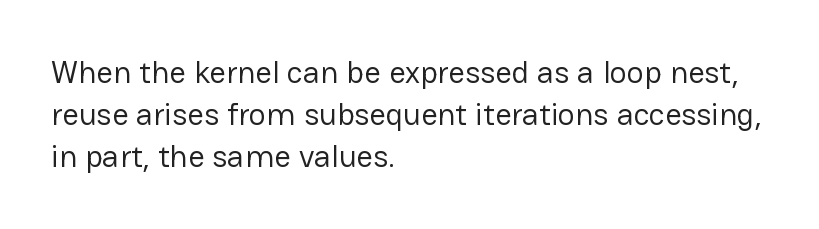
Looks like regular typesetting: each glyph gets only the width it needs. The compositor pushed each line to the left boundary. Nope, no serifs anywhere on these letters. This rendering features lettering with no underline.
